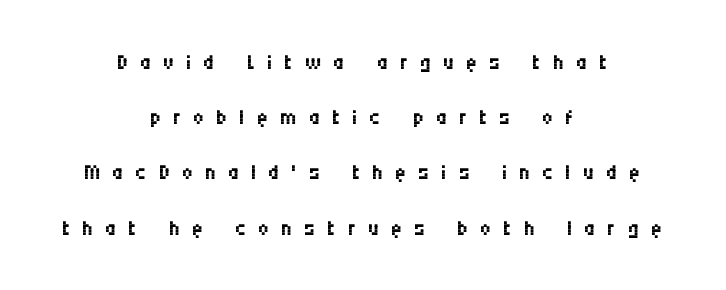
{"serif": "no", "italic": "no", "bold": "no", "weight": "regular", "width": "condensed", "stroke_contrast": "medium", "x_height": "large", "monospaced": "no", "underline": "no", "align": "center", "line_spacing_ratio": 1.78, "letter_spacing": "wide", "letter_spacing_em": 0.38, "glyph_px": 31}
